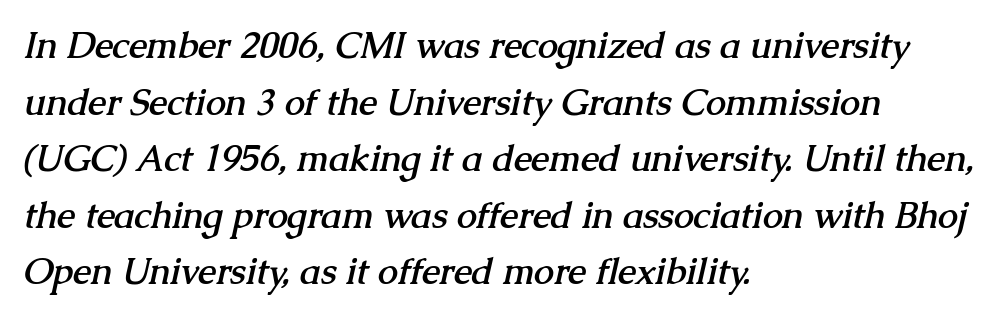
Quick note: interline space is typical. The compositor pushed each line to the left boundary. Between one letter and the next there's only the usual sliver of space. Each letter's strokes conclude with small projecting serifs. A typesetter would call this proportional, since set widths differ per character. Thick stems and heavy bowls — unmistakably bold.
